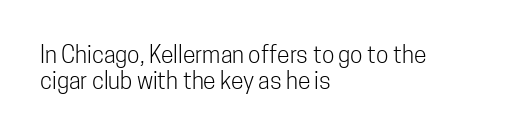
Vertically, the passage feels compressed, each row crowding the next. Nobody drew a line under any word here. The lettering holds an erect, upright posture throughout. Caption: standard tracking, unaltered.
